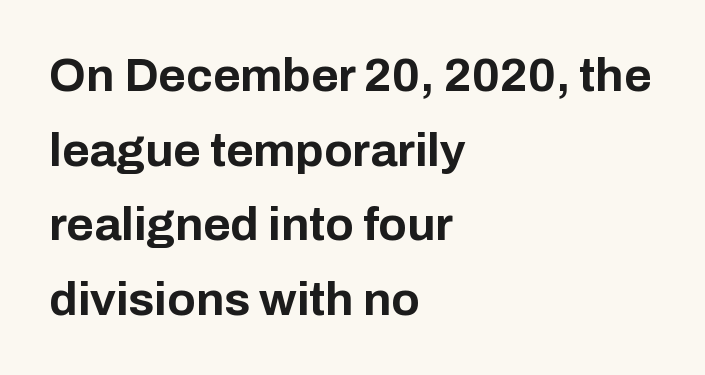
The image shows 47 px bold sans-serif type, upright; set left-aligned, normal line spacing (1.59x), normal letter spacing, not underlined; low stroke contrast and a medium x-height.
